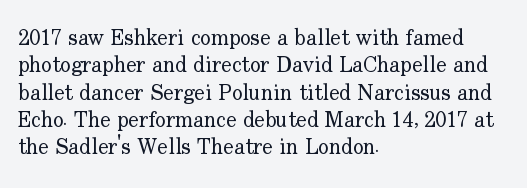
{"italic": "no", "bold": "no", "underline": "no", "align": "left", "line_spacing_ratio": 1.24, "letter_spacing": "normal", "letter_spacing_em": 0.0, "glyph_px": 22}
